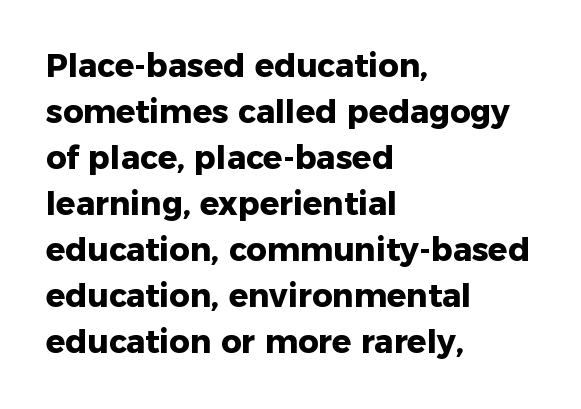
Q: Is the text bold? A: Yes.
Q: Is the text italic (slanted)? A: No, it is upright.
Q: Is the typeface a serif or a sans-serif typeface? A: Sans-serif.
Q: Is the text underlined? A: No.
Q: How is the paragraph aligned? A: Left-aligned.
Q: Is the spacing between letters normal or unusually wide? A: Normal.
Q: Is the spacing between lines tight, normal or loose? A: Normal.
Q: Width (condensed, normal, or wide)? A: Normal.
Q: Stroke contrast? A: Low.
Q: x-height? A: Medium.
Q: Monospaced? A: No.
